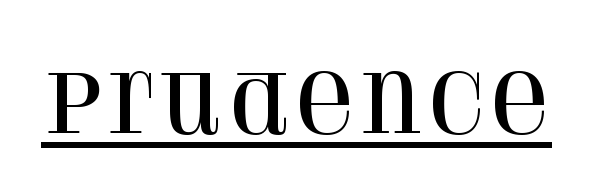
Is there any slant? The stems are plumb. The letters advance in unequal steps, a hallmark of proportional type. This is serif lettering, the kind often seen in printed books. Underlined type. The line texture is even and compact thanks to regular tracking.
